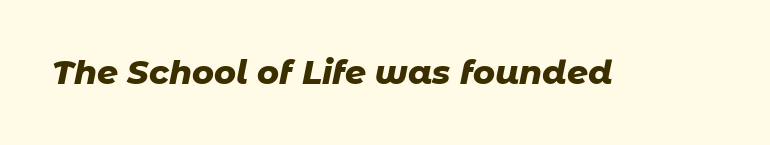
The tracking reads as untouched default to a designer's eye. Note the varied advance widths — an 'i' is clearly narrower than an 'm'. Its strokes are broad and dark, the hallmark of bold type. No word sits above an underline. Slanted lettering throughout.
